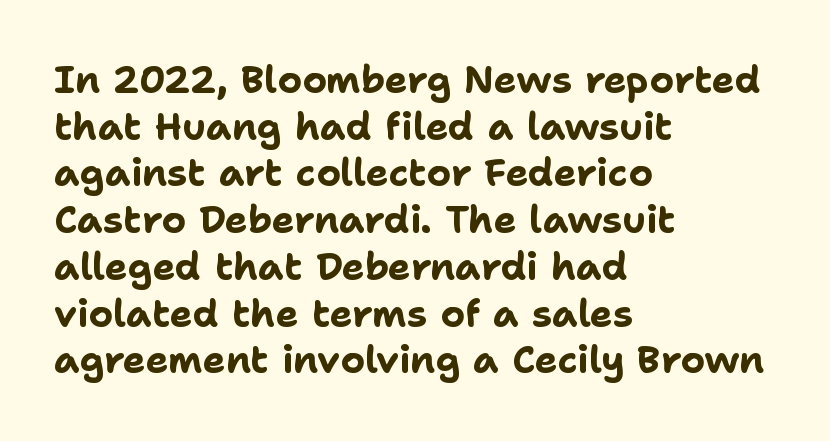
{"serif": "no", "italic": "no", "bold": "yes", "weight": "bold", "width": "normal", "stroke_contrast": "low", "x_height": "medium", "monospaced": "no", "underline": "no", "align": "left", "line_spacing_ratio": 1.23, "letter_spacing": "normal", "letter_spacing_em": 0.0, "glyph_px": 38}
